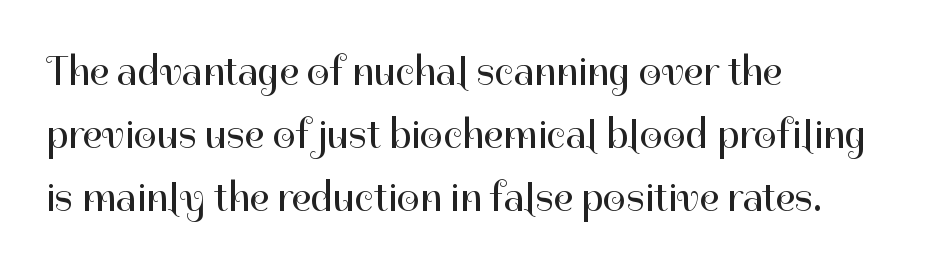
The lettering holds an erect, upright posture throughout. Each letter keeps its own natural width here, so spacing adapts to shape. Descender tails drop into unmarked territory. The tracking reads as untouched default to a designer's eye. Weight class: somewhere from thin through regular. Successive baselines arrive at the customary interval.
